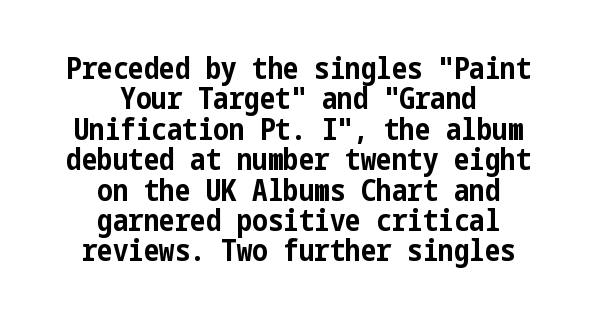
The image shows 31 px bold, condensed sans-serif type, upright; set centered, tight line spacing (0.98x), normal letter spacing, not underlined; low stroke contrast and a medium x-height.
